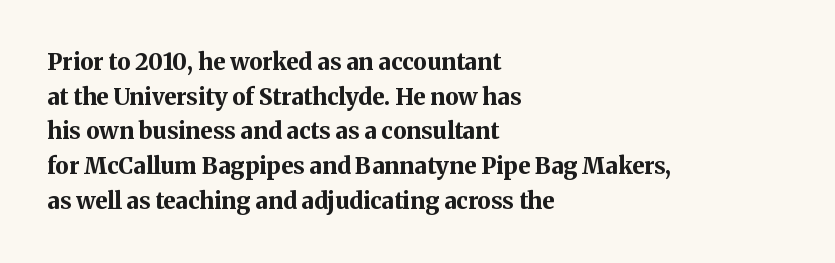
{"italic": "no", "bold": "yes", "underline": "no", "align": "left", "line_spacing": "normal", "line_spacing_ratio": 1.51, "letter_spacing": "normal", "letter_spacing_em": 0.0, "glyph_px": 23}
